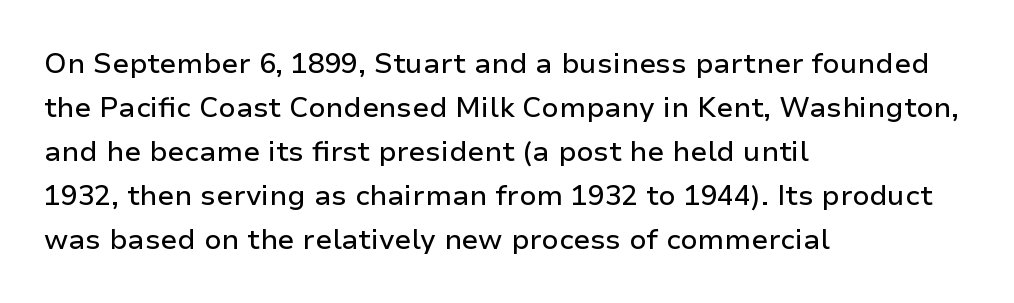
The image shows 28 px sans-serif type, upright; set left-aligned, normal line spacing (1.57x), normal letter spacing, not underlined; low stroke contrast and a medium x-height.
